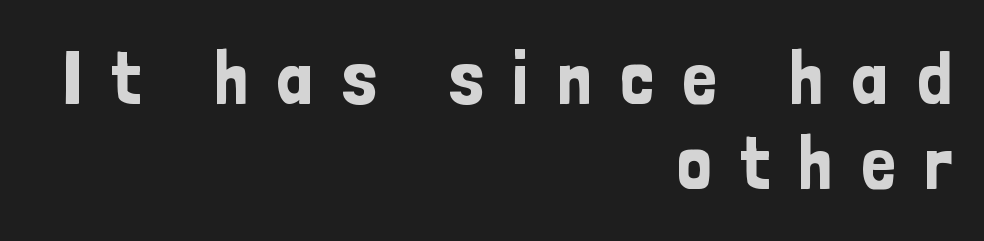
{"serif": "no", "italic": "no", "width": "condensed", "stroke_contrast": "low", "x_height": "medium", "monospaced": "no", "underline": "no", "align": "right", "line_spacing": "tight", "line_spacing_ratio": 1.12, "letter_spacing": "wide", "letter_spacing_em": 0.38, "glyph_px": 76}
